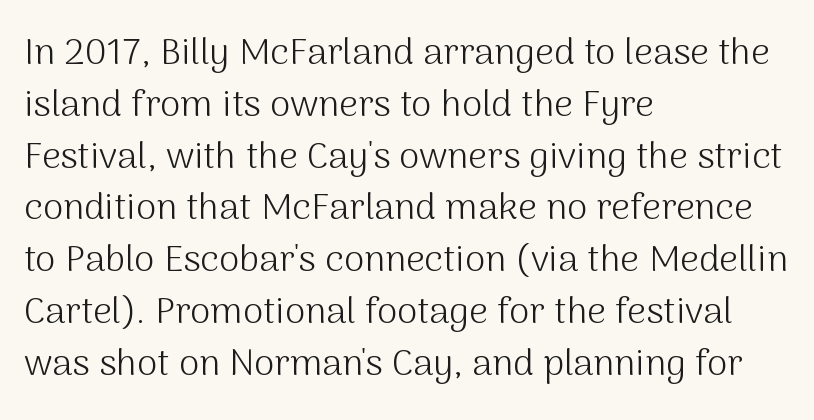
{"serif": "no", "italic": "no", "bold": "no", "weight": "light", "width": "normal", "stroke_contrast": "medium", "x_height": "medium", "monospaced": "no", "underline": "no", "align": "left", "line_spacing": "normal", "line_spacing_ratio": 1.4, "letter_spacing": "normal", "letter_spacing_em": 0.0, "glyph_px": 37}
